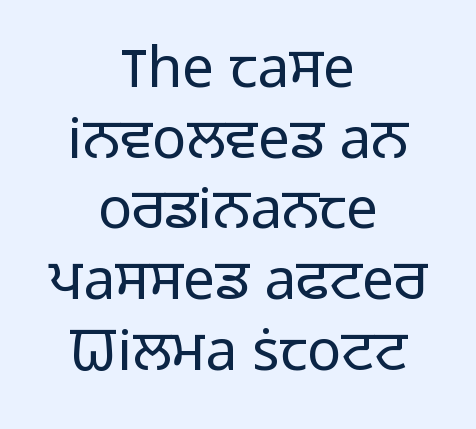
{"serif": "no", "italic": "no", "bold": "no", "weight": "light", "width": "normal", "stroke_contrast": "low", "x_height": "medium", "monospaced": "no", "underline": "no", "align": "center", "line_spacing_ratio": 1.24, "letter_spacing": "normal", "letter_spacing_em": 0.0, "glyph_px": 57}
